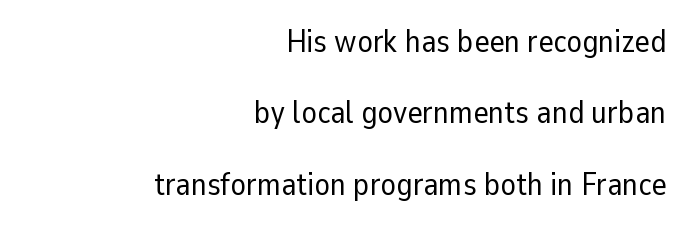
The paragraph shown leans on its right margin. Students, observe: this is what heavily led, spacious text looks like. Does the type have serifs? No, each stem ends abruptly. Stems and bowls with no extra thickness — not bold.
